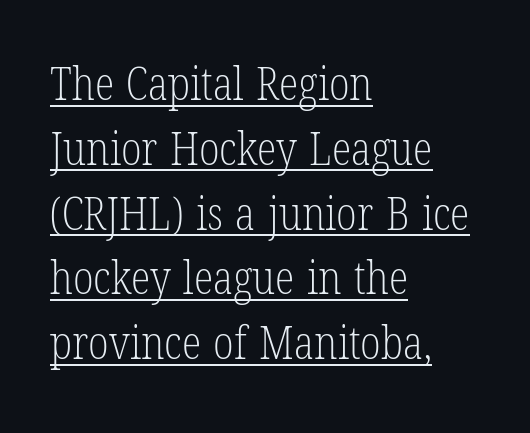
{"serif": "yes", "italic": "no", "bold": "no", "weight": "light", "width": "condensed", "stroke_contrast": "low", "x_height": "medium", "monospaced": "no", "underline": "yes", "align": "left", "line_spacing": "normal", "line_spacing_ratio": 1.44, "letter_spacing": "normal", "letter_spacing_em": 0.0, "glyph_px": 45}
